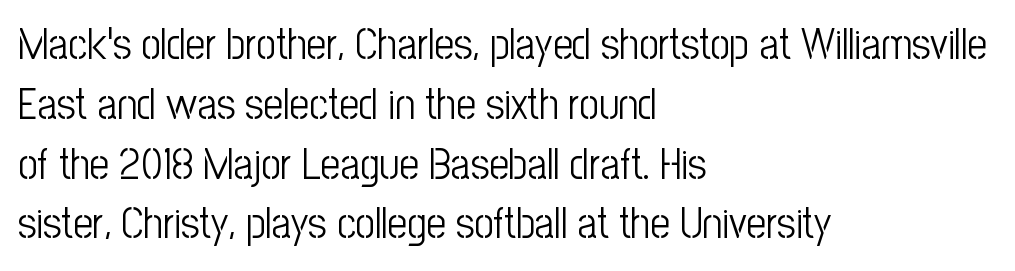
Posture: straight, roman, zero tilt. You could not count columns in this text — the font is proportionally spaced. The rendering uses a moderate line-height, typical for paragraphs. The zone under the glyphs is completely vacant. Does extra space separate the letters? No, they use regular spacing.
